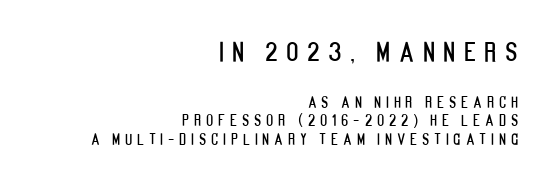
The image shows 26 px text type, upright; set right-aligned, normal line spacing (1.26x), unusually wide letter spacing (+0.32 em), not underlined; the first (top) block is 1.73x larger.
